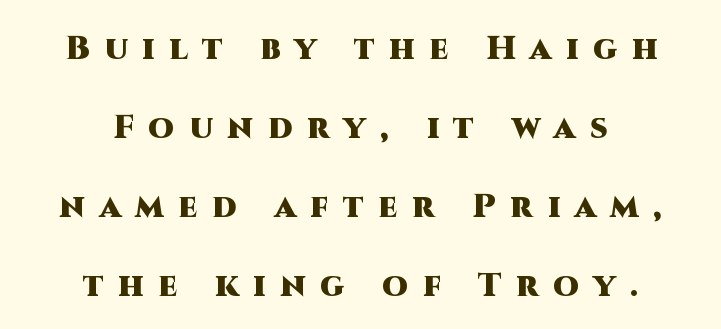
Q: Is the text bold? A: Yes.
Q: Is the text italic (slanted)? A: No, it is upright.
Q: Is the typeface a serif or a sans-serif typeface? A: Sans-serif.
Q: Is the text underlined? A: No.
Q: How is the paragraph aligned? A: Centered.
Q: Is the spacing between letters normal or unusually wide? A: Unusually wide.
Q: Is the spacing between lines tight, normal or loose? A: Loose.
Q: Width (condensed, normal, or wide)? A: Normal.
Q: Stroke contrast? A: High.
Q: x-height? A: Large.
Q: Monospaced? A: No.
